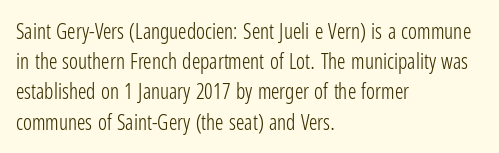
Regarding leading, the lines here are spaced in the standard way. Underline: absent. A classic flush-left, rag-right setting is used for this passage. Every character sits straight up, as roman type does.
